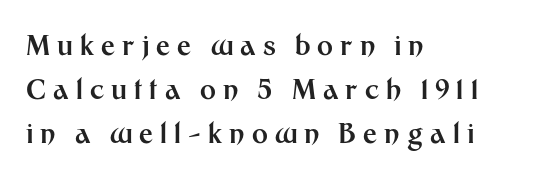
The image shows 27 px bold type, upright; set left-aligned, normal line spacing (1.63x), unusually wide letter spacing (+0.26 em), not underlined.
